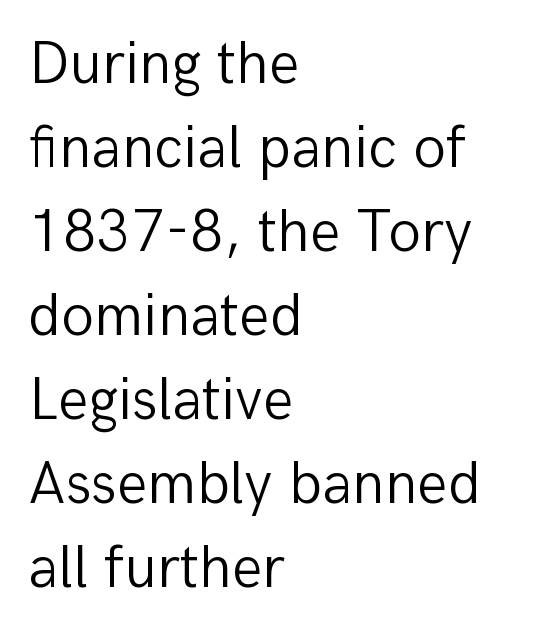
The image shows 60 px light sans-serif type, upright; set left-aligned, normal line spacing (1.4x), normal letter spacing, not underlined; low stroke contrast and a medium x-height.
